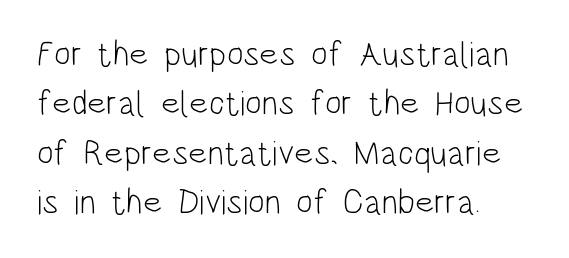
The image shows 35 px light, condensed sans-serif type, upright; set left-aligned, normal line spacing (1.41x), normal letter spacing, not underlined; low stroke contrast and a large x-height.
